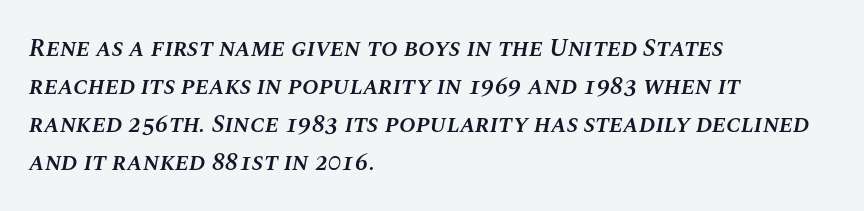
Q: Is the text bold? A: Semi-bold.
Q: Is the text italic (slanted)? A: Yes, it leans right by about 10 degrees.
Q: Is the text underlined? A: No.
Q: How is the paragraph aligned? A: Left-aligned.
Q: Is the spacing between letters normal or unusually wide? A: Normal.
Q: Is the spacing between lines tight, normal or loose? A: Normal.
